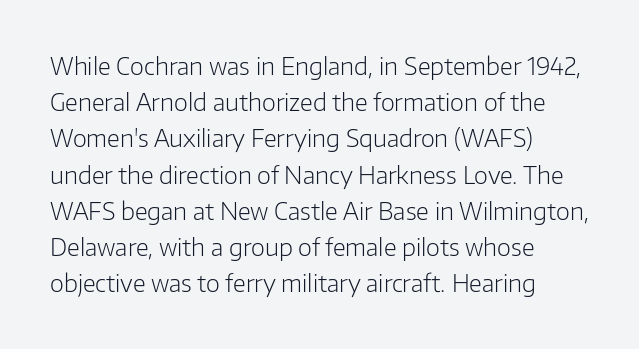
Default kerning and tracking; the words read as compact shapes. Tall strokes in this sample are plumb rather than angled. This rendering uses left alignment, leaving the right contour irregular. Students, observe: this is what conventionally led text looks like. Each stroke keeps to a modest, everyday thickness or less. Honestly, there is no underline to notice here at all.
